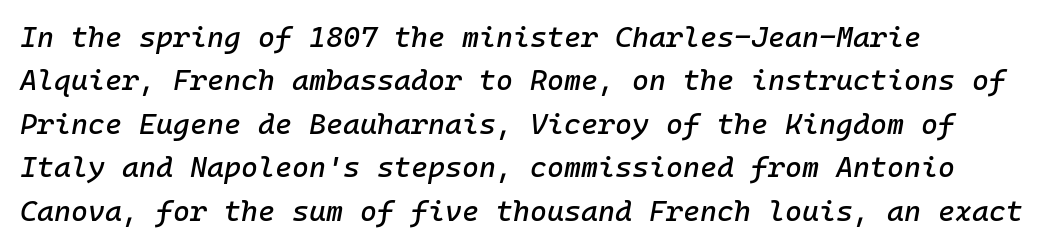
The string is rendered with underlining switched off. Emphasis-style slanted type is in use. In CSS terms this would be text-align: left. Note the uniform advance width — an 'i' takes as much space as an 'm'.
